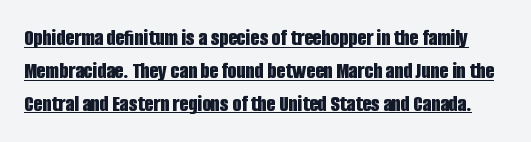
{"italic": "no", "bold": "yes", "underline": "yes", "line_spacing": "normal", "line_spacing_ratio": 1.43, "letter_spacing": "normal", "letter_spacing_em": 0.0, "glyph_px": 23}
